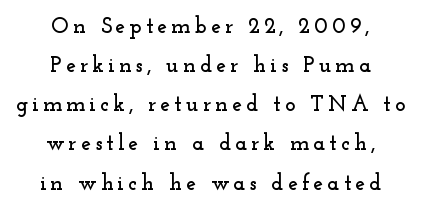
{"italic": "no", "underline": "no", "align": "center", "line_spacing_ratio": 1.78, "glyph_px": 22}
